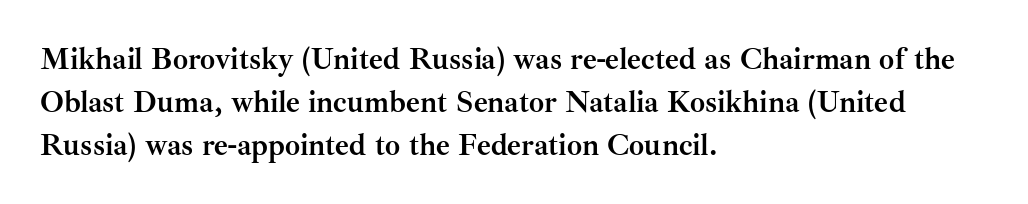
{"serif": "yes", "italic": "no", "bold": "yes", "weight": "semibold", "width": "normal", "stroke_contrast": "medium", "x_height": "small", "monospaced": "no", "underline": "no", "align": "left", "line_spacing": "normal", "line_spacing_ratio": 1.43, "letter_spacing": "normal", "letter_spacing_em": 0.0, "glyph_px": 30}
